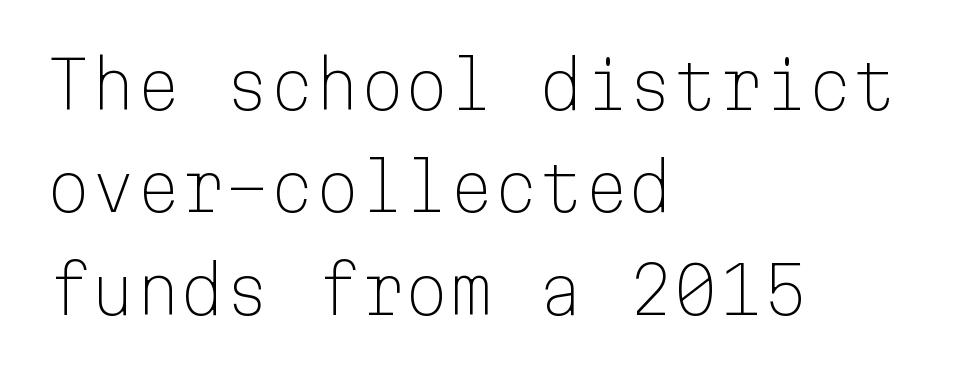
Q: Is the text bold? A: No.
Q: Is the text italic (slanted)? A: No, it is upright.
Q: Is the typeface a serif or a sans-serif typeface? A: Sans-serif.
Q: Is the text underlined? A: No.
Q: How is the paragraph aligned? A: Left-aligned.
Q: Is the spacing between letters normal or unusually wide? A: Normal.
Q: Is the spacing between lines tight, normal or loose? A: Normal.
Q: Width (condensed, normal, or wide)? A: Normal.
Q: Stroke contrast? A: Low.
Q: x-height? A: Medium.
Q: Monospaced? A: Yes.
